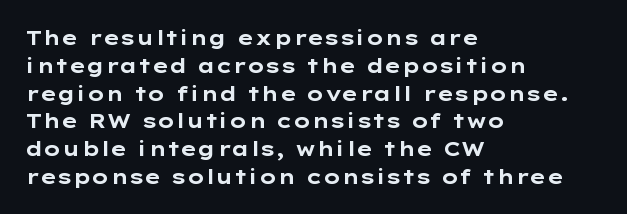
Q: Is the text bold? A: Yes.
Q: Is the text italic (slanted)? A: No, it is upright.
Q: Is the text underlined? A: No.
Q: How is the paragraph aligned? A: Left-aligned.
Q: Is the spacing between letters normal or unusually wide? A: Normal.
Q: Is the spacing between lines tight, normal or loose? A: Normal.
